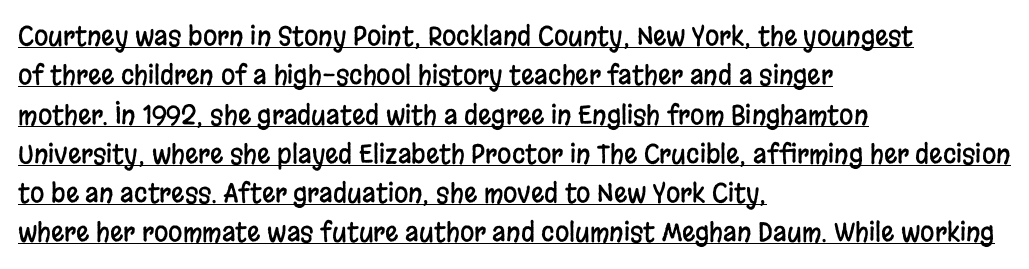
Italic? Not at all — the glyphs are vertical. The typesetter chose a ragged-right arrangement here. The passage shown stacks its lines at a standard gap. Has an underline been added? It has. Letter spacing: default.
